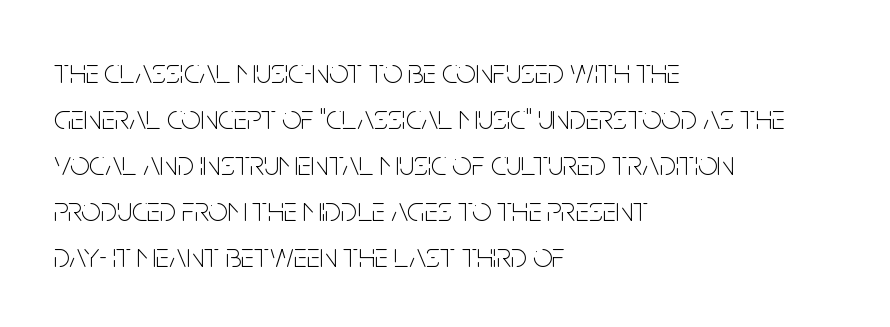
The image shows 34 px thin, condensed sans-serif type, upright; set left-aligned, normal line spacing (1.35x), normal letter spacing, not underlined; low stroke contrast and a large x-height.
